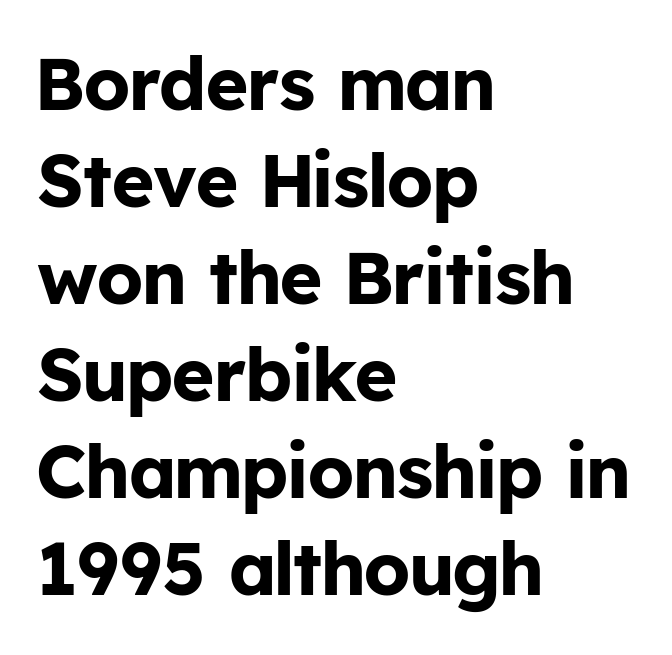
A typesetter would call this leading conventional body-copy spacing. You could not count columns in this text — the font is proportionally spaced. Does the weight exceed regular? Yes, all the way to bold. The letters sit at their default tracking, neither squeezed nor spread. The lines are quadded left. The axis of the letterforms is exactly vertical.
